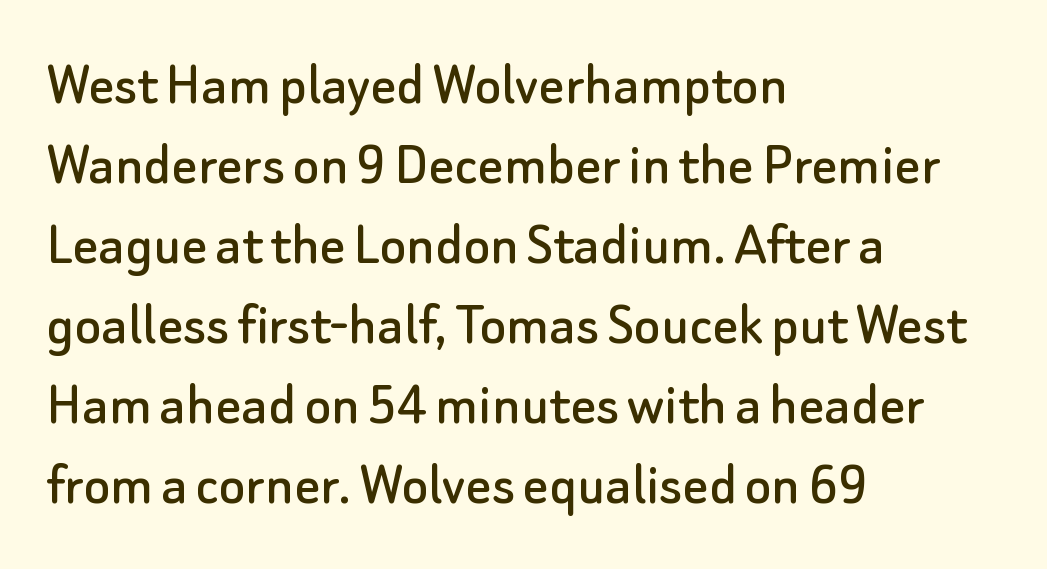
{"serif": "no", "italic": "no", "width": "normal", "stroke_contrast": "low", "x_height": "small", "monospaced": "no", "underline": "no", "align": "left", "line_spacing": "normal", "line_spacing_ratio": 1.27, "letter_spacing": "normal", "letter_spacing_em": 0.0, "glyph_px": 63}
